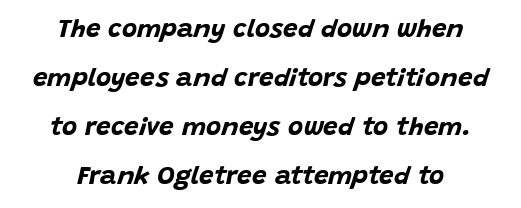
Q: Is the text bold? A: Yes.
Q: Is the text italic (slanted)? A: Yes, it leans right by about 15 degrees.
Q: Is the text underlined? A: No.
Q: How is the paragraph aligned? A: Centered.
Q: Is the spacing between letters normal or unusually wide? A: Normal.
